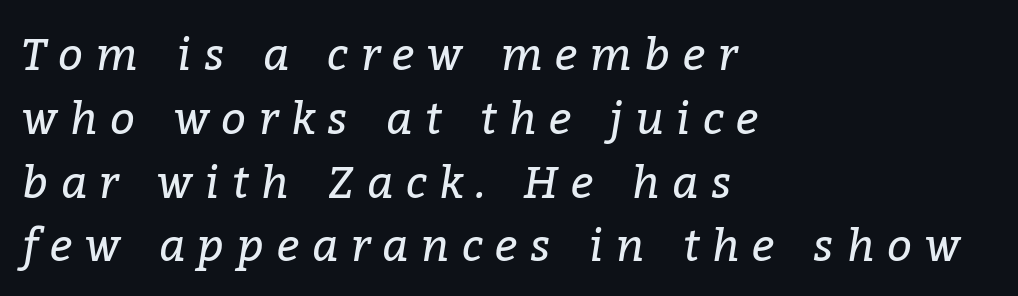
The image shows 44 px regular-weight serif type, italic (leaning right); set left-aligned, normal line spacing (1.45x), unusually wide letter spacing (+0.29 em), not underlined; low stroke contrast and a medium x-height.
